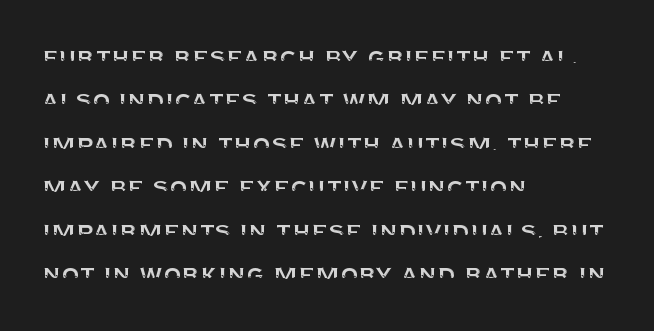
Italic: no, the glyphs are upright roman. The space directly below the letters is spotless. Honestly, the row spacing looks completely unremarkable. Looks like regular typesetting: each glyph gets only the width it needs. The letters sit at their default tracking, neither squeezed nor spread.
